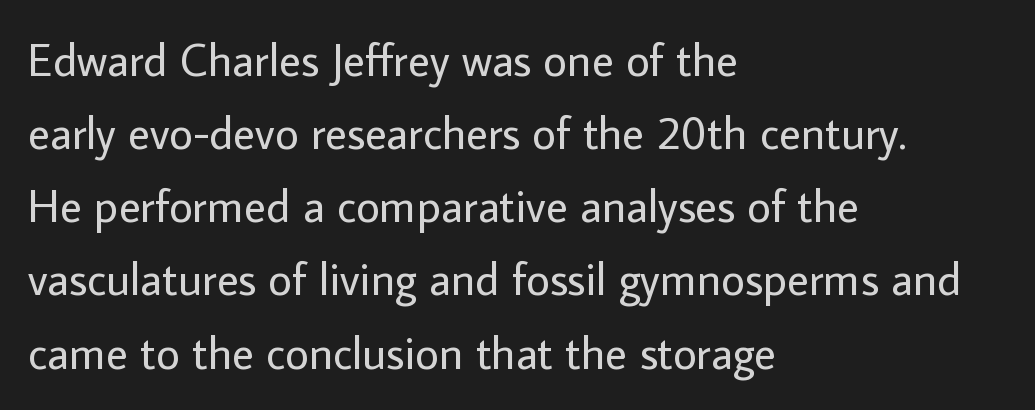
{"serif": "no", "italic": "no", "bold": "no", "weight": "regular", "width": "normal", "stroke_contrast": "low", "x_height": "medium", "monospaced": "no", "underline": "no", "align": "left", "line_spacing": "normal", "line_spacing_ratio": 1.59, "letter_spacing": "normal", "letter_spacing_em": 0.0, "glyph_px": 46}
